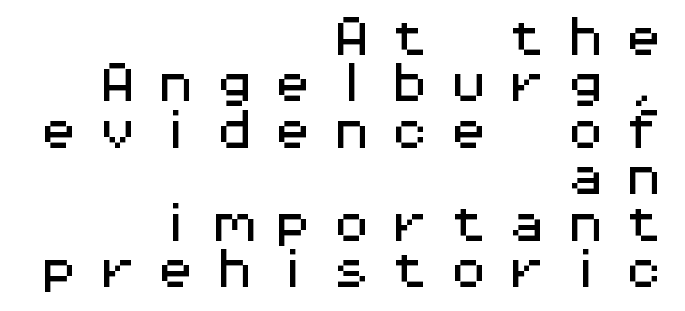
Is this a fixed-width face? Yes — each glyph sits in an identical cell. Nope, not italic — everything's standing straight. Tracking here is generous; glyphs stand well apart from one another. In terms of leading, this rendering errs on the cramped side. Underline: absent. Notice how the passage keeps a crisp vertical edge on the right only.
